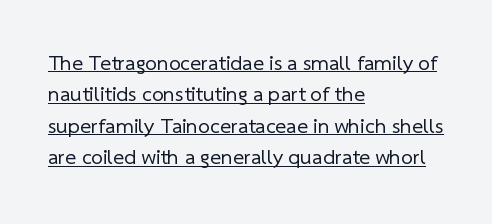
The image shows 21 px text type; set left-aligned, normal line spacing (1.5x), normal letter spacing, underlined.
